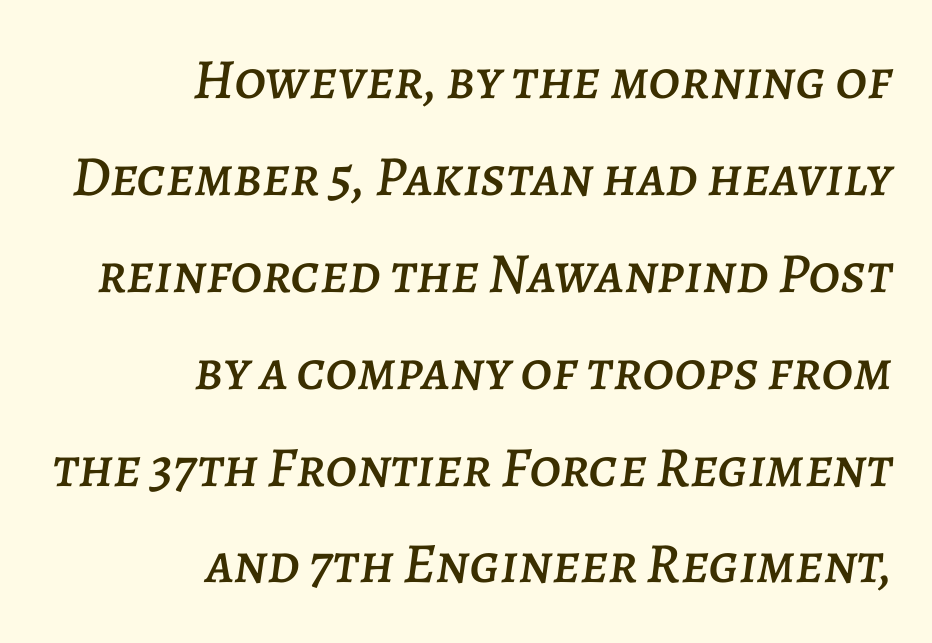
{"italic": "yes", "lean": "right", "slant_degrees": 7, "width": "normal", "stroke_contrast": "low", "x_height": "large", "monospaced": "no", "underline": "no", "align": "right", "line_spacing": "normal", "line_spacing_ratio": 1.7, "letter_spacing": "normal", "letter_spacing_em": 0.0, "glyph_px": 57}
